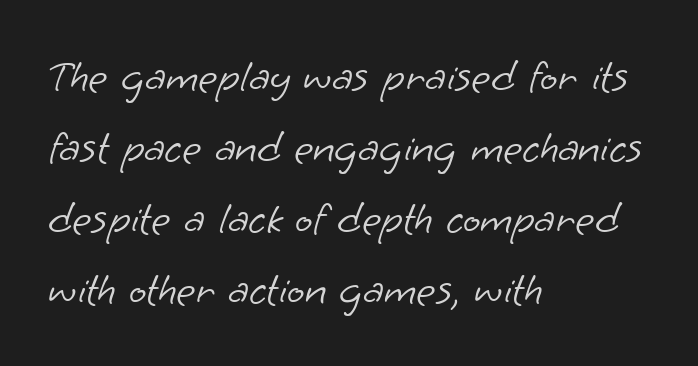
Q: Is the text bold? A: No.
Q: Is the typeface a serif or a sans-serif typeface? A: Sans-serif.
Q: Is the text underlined? A: No.
Q: How is the paragraph aligned? A: Left-aligned.
Q: Is the spacing between letters normal or unusually wide? A: Normal.
Q: Is the spacing between lines tight, normal or loose? A: Normal.
Q: Width (condensed, normal, or wide)? A: Normal.
Q: Stroke contrast? A: Low.
Q: x-height? A: Small.
Q: Monospaced? A: No.
